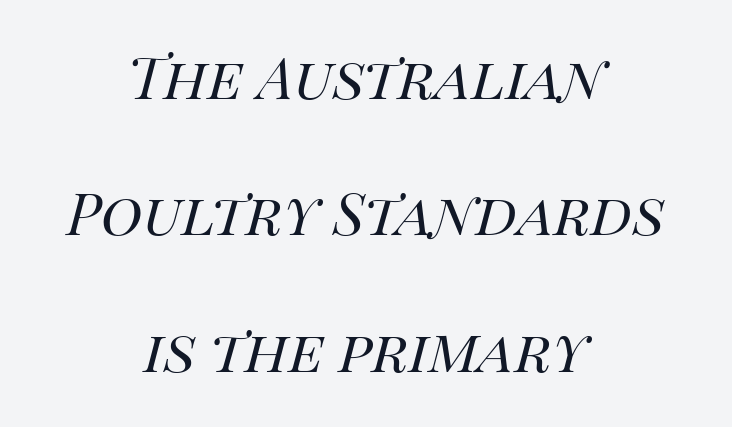
Q: Is the text bold? A: No.
Q: Is the text italic (slanted)? A: Yes, it leans right by about 14 degrees.
Q: Is the text underlined? A: No.
Q: How is the paragraph aligned? A: Centered.
Q: Is the spacing between letters normal or unusually wide? A: Normal.
Q: Is the spacing between lines tight, normal or loose? A: Loose.
Q: Width (condensed, normal, or wide)? A: Normal.
Q: Stroke contrast? A: High.
Q: x-height? A: Large.
Q: Monospaced? A: No.
